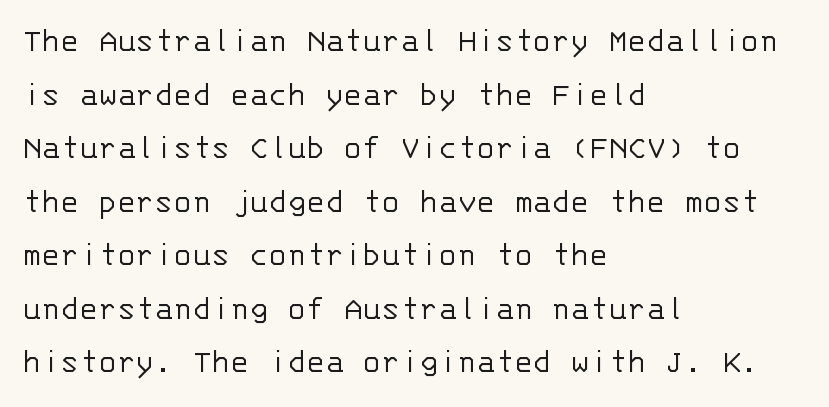
Q: Is the text bold? A: No.
Q: Is the text italic (slanted)? A: No, it is upright.
Q: Is the typeface a serif or a sans-serif typeface? A: Sans-serif.
Q: Is the text underlined? A: No.
Q: How is the paragraph aligned? A: Left-aligned.
Q: Is the spacing between letters normal or unusually wide? A: Normal.
Q: Is the spacing between lines tight, normal or loose? A: Normal.
Q: Width (condensed, normal, or wide)? A: Normal.
Q: Stroke contrast? A: Low.
Q: x-height? A: Large.
Q: Monospaced? A: Yes.
